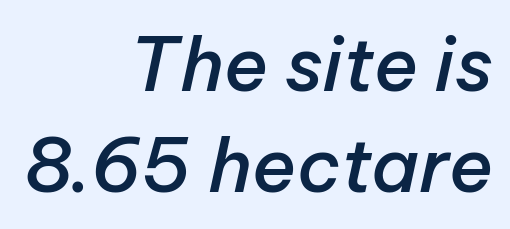
The image shows 74 px semibold type, italic (leaning right); set right-aligned, normal line spacing (1.36x), normal letter spacing, not underlined; low stroke contrast and a medium x-height.
